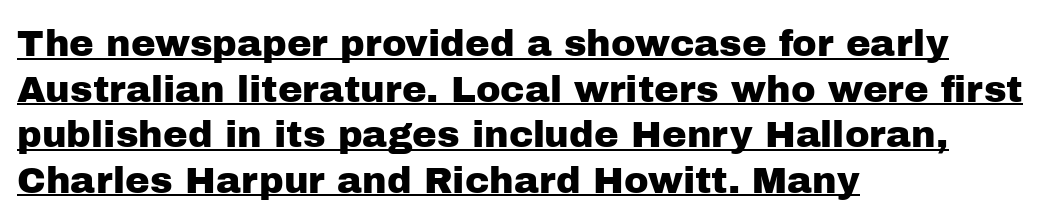
{"serif": "no", "italic": "no", "width": "normal", "stroke_contrast": "low", "x_height": "medium", "monospaced": "no", "underline": "yes", "align": "left", "line_spacing_ratio": 1.23, "letter_spacing": "normal", "letter_spacing_em": 0.0, "glyph_px": 37}
